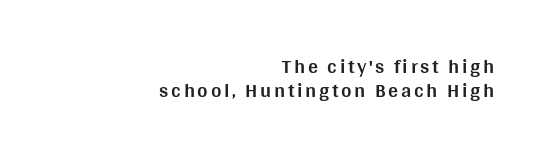
The image shows 20 px bold type, upright; set right-aligned, line spacing 1.2x, not underlined.
